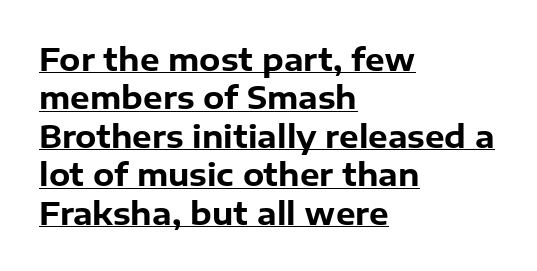
Q: Is the text bold? A: Yes.
Q: Is the text italic (slanted)? A: No, it is upright.
Q: Is the typeface a serif or a sans-serif typeface? A: Sans-serif.
Q: Is the text underlined? A: Yes.
Q: How is the paragraph aligned? A: Left-aligned.
Q: Is the spacing between letters normal or unusually wide? A: Normal.
Q: Width (condensed, normal, or wide)? A: Normal.
Q: Stroke contrast? A: Low.
Q: x-height? A: Medium.
Q: Monospaced? A: No.
